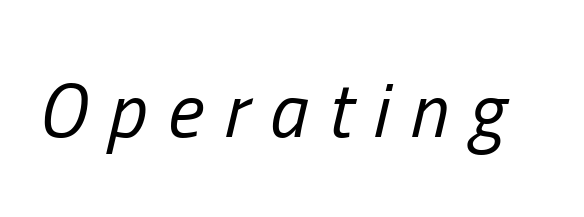
The image shows 77 px regular-weight, condensed type, italic (leaning right); set unusually wide letter spacing (+0.27 em), not underlined; low stroke contrast and a medium x-height.
